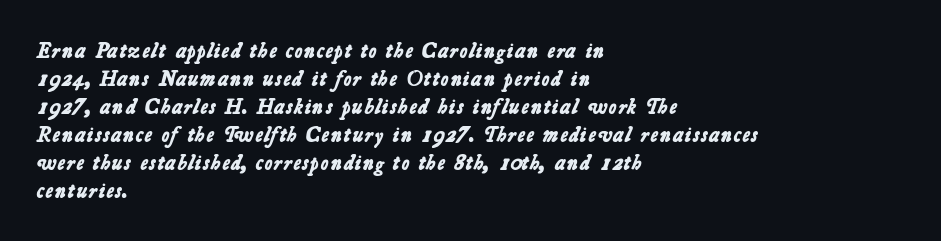
Q: Is the text bold? A: Yes.
Q: Is the text underlined? A: No.
Q: How is the paragraph aligned? A: Left-aligned.
Q: Is the spacing between letters normal or unusually wide? A: Normal.
Q: Is the spacing between lines tight, normal or loose? A: Normal.
